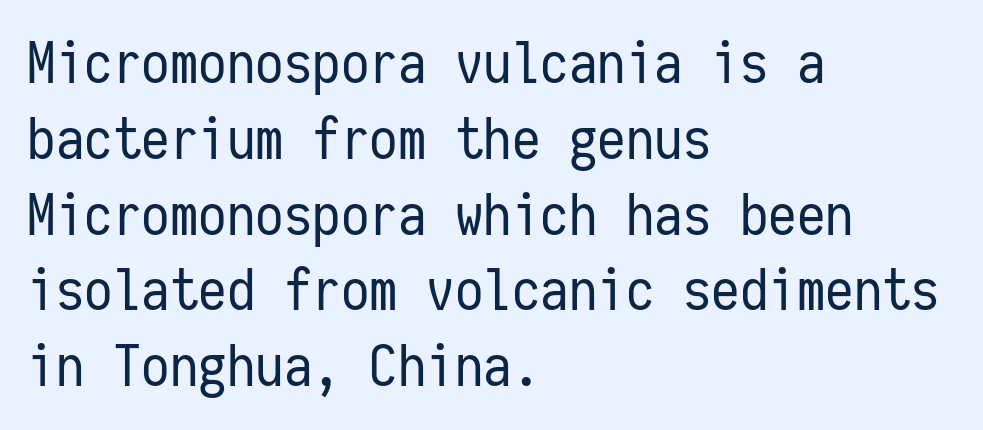
The image shows 57 px regular-weight, condensed sans-serif type, upright, monospaced; set left-aligned, normal line spacing (1.33x), normal letter spacing, not underlined; low stroke contrast and a medium x-height.
